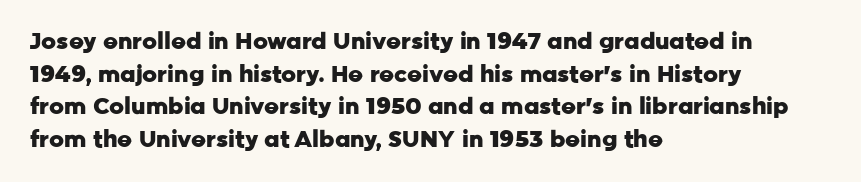
{"italic": "no", "bold": "yes", "underline": "no", "align": "left", "line_spacing": "normal", "line_spacing_ratio": 1.42, "letter_spacing": "normal", "letter_spacing_em": 0.0, "glyph_px": 23}
